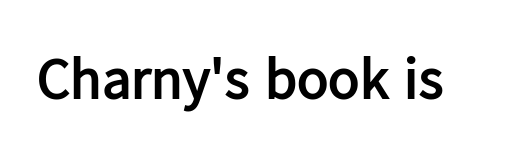
No italicization has been applied; the sample stays upright. Heavy-handed strokes throughout: this text is bold. Descenders are the only things crossing below the line. Spacing between characters is what you'd get straight out of the box.
